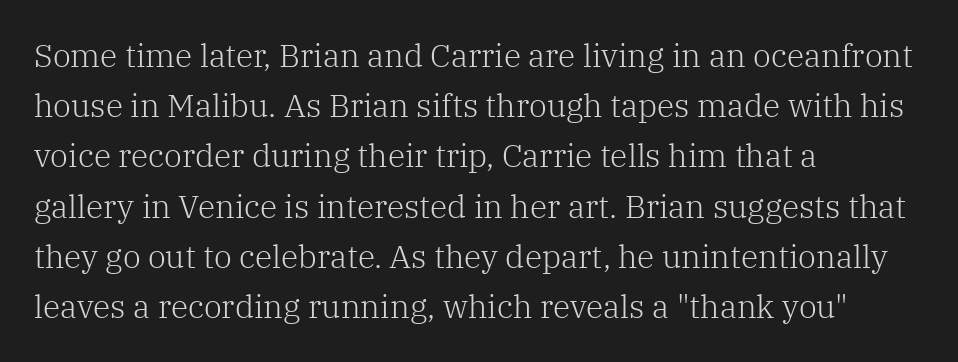
{"serif": "yes", "italic": "no", "bold": "no", "weight": "light", "width": "normal", "stroke_contrast": "low", "x_height": "medium", "monospaced": "no", "underline": "no", "align": "left", "line_spacing": "normal", "line_spacing_ratio": 1.57, "letter_spacing": "normal", "letter_spacing_em": 0.0, "glyph_px": 32}
